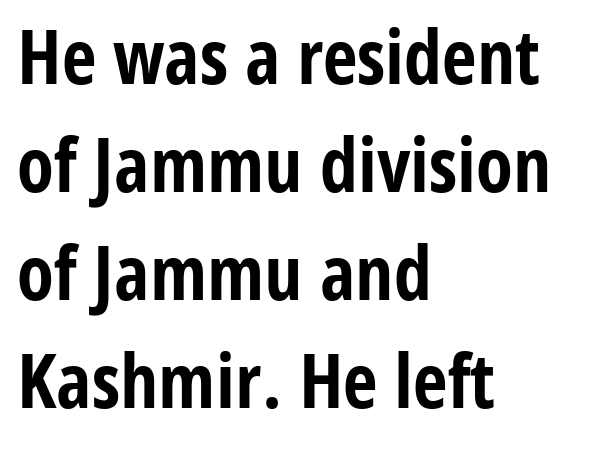
{"serif": "no", "italic": "no", "bold": "yes", "weight": "bold", "width": "condensed", "stroke_contrast": "low", "x_height": "medium", "monospaced": "no", "underline": "no", "align": "left", "line_spacing": "normal", "line_spacing_ratio": 1.42, "letter_spacing": "normal", "letter_spacing_em": 0.0, "glyph_px": 76}
